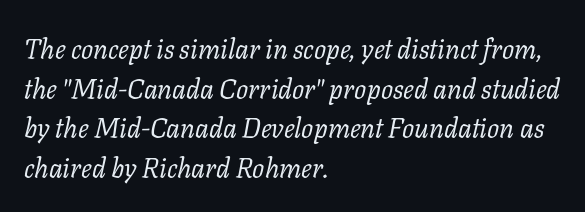
Q: Is the text bold? A: No.
Q: Is the text italic (slanted)? A: Yes, it leans right by about 11 degrees.
Q: Is the text underlined? A: No.
Q: How is the paragraph aligned? A: Left-aligned.
Q: Is the spacing between letters normal or unusually wide? A: Normal.
Q: Is the spacing between lines tight, normal or loose? A: Normal.
